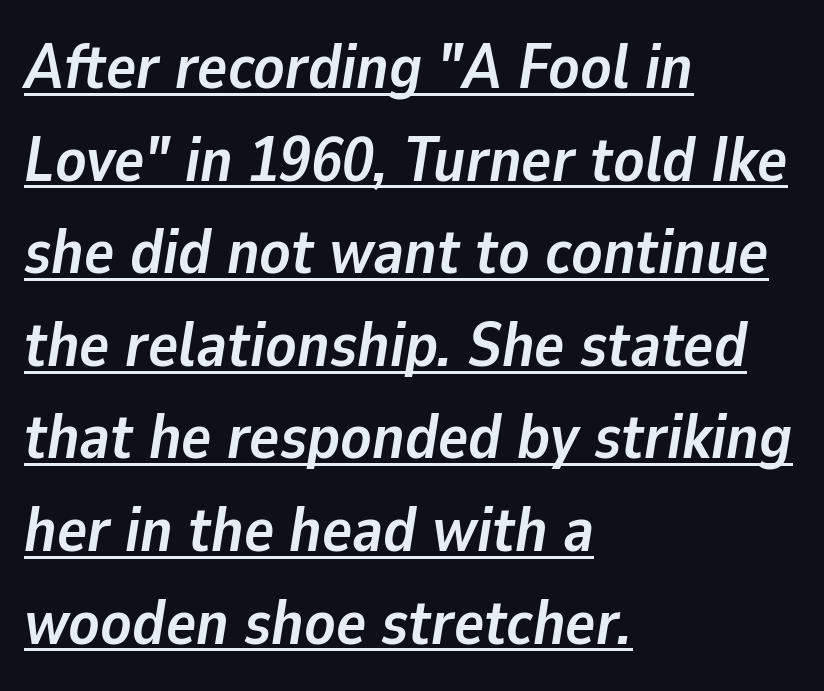
The image shows 63 px semibold type, italic (leaning right); set left-aligned, normal line spacing (1.47x), normal letter spacing, underlined; low stroke contrast and a medium x-height.
